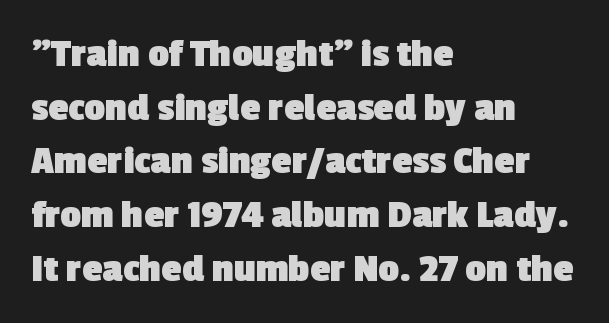
Q: Is the text bold? A: Yes.
Q: Is the typeface a serif or a sans-serif typeface? A: Sans-serif.
Q: Is the text underlined? A: No.
Q: How is the paragraph aligned? A: Left-aligned.
Q: Is the spacing between letters normal or unusually wide? A: Normal.
Q: Is the spacing between lines tight, normal or loose? A: Normal.
Q: Width (condensed, normal, or wide)? A: Normal.
Q: x-height? A: Medium.
Q: Monospaced? A: No.
